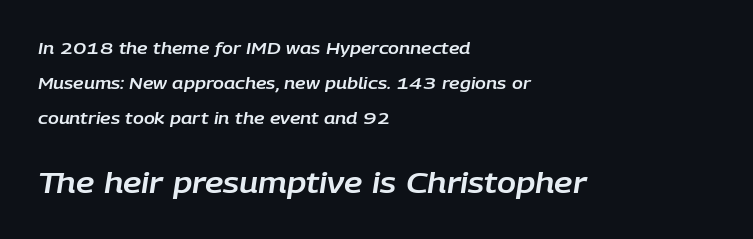
The rendering uses natural spacing where letterforms have individual widths. Nobody touched the tracking dial on this one. Reading down the block, your eye returns to a fixed left position each line. Interline gaps are noticeably wide in this sample. Scale increases going downward across the two blocks. Check the space under the baseline: it is left empty.
